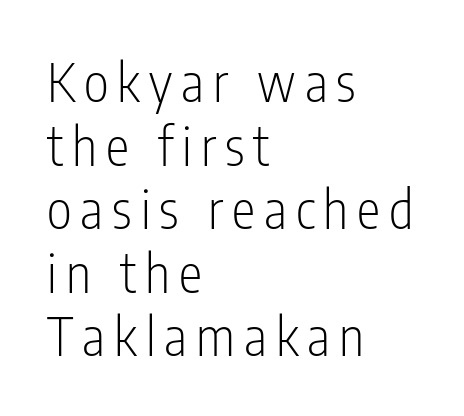
The image shows 53 px light, condensed sans-serif type, upright; set left-aligned, line spacing 1.2x, not underlined; low stroke contrast and a medium x-height.
